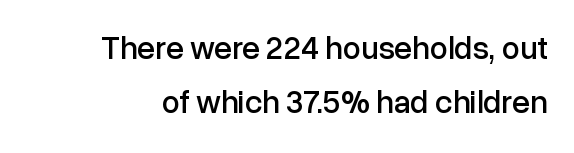
Q: Is the text italic (slanted)? A: No, it is upright.
Q: Is the typeface a serif or a sans-serif typeface? A: Sans-serif.
Q: Is the text underlined? A: No.
Q: Is the spacing between letters normal or unusually wide? A: Normal.
Q: Is the spacing between lines tight, normal or loose? A: Normal.
Q: Width (condensed, normal, or wide)? A: Normal.
Q: Stroke contrast? A: Low.
Q: x-height? A: Medium.
Q: Monospaced? A: No.
